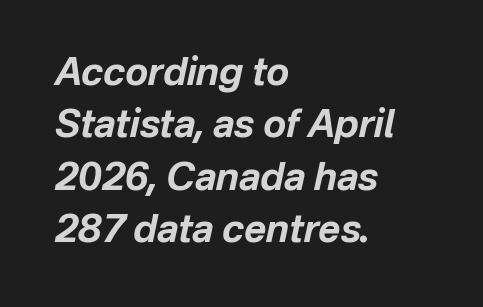
{"italic": "yes", "lean": "right", "slant_degrees": 12, "bold": "yes", "weight": "bold", "width": "normal", "stroke_contrast": "low", "x_height": "medium", "monospaced": "no", "underline": "no", "align": "left", "line_spacing": "normal", "line_spacing_ratio": 1.38, "letter_spacing": "normal", "letter_spacing_em": 0.0, "glyph_px": 38}
